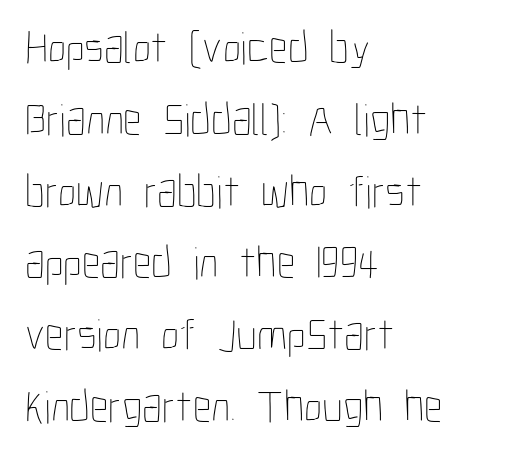
The paragraph has a hard left edge and a soft right edge. Every stem runs plumb, perpendicular to the baseline. Honestly, the letter spacing is just normal — you wouldn't notice it. Any mark beneath the type? The region is blank. Think of a printed novel: that variable character pitch is what you see here.
